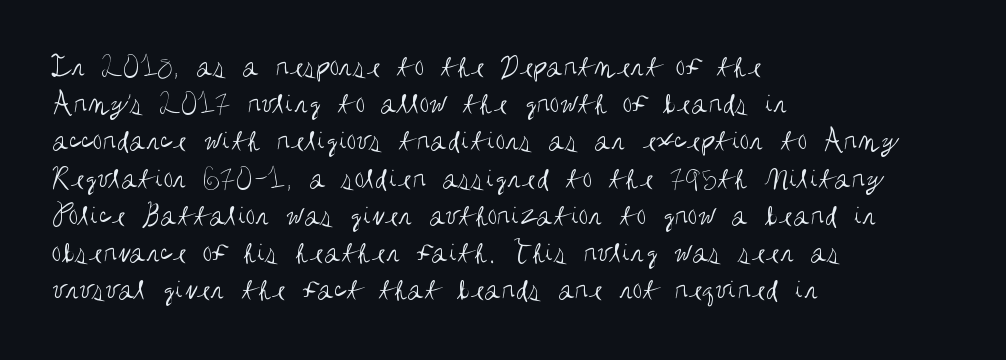
Q: Is the text bold? A: No.
Q: Is the typeface a serif or a sans-serif typeface? A: Sans-serif.
Q: Is the text underlined? A: No.
Q: How is the paragraph aligned? A: Left-aligned.
Q: Is the spacing between letters normal or unusually wide? A: Normal.
Q: Width (condensed, normal, or wide)? A: Condensed.
Q: Stroke contrast? A: Medium.
Q: x-height? A: Large.
Q: Monospaced? A: No.
